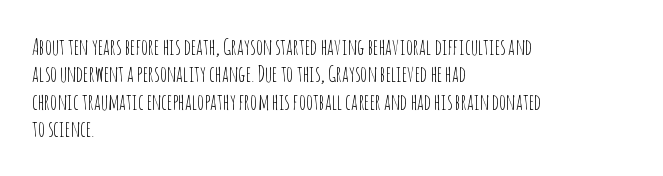
Counters stay open thanks to moderate or lighter strokes. All the whitespace from short lines collects on the right. Normally led — the rows are evenly, conventionally spaced. The glyphs are unaccompanied by any horizontal stroke below them.
